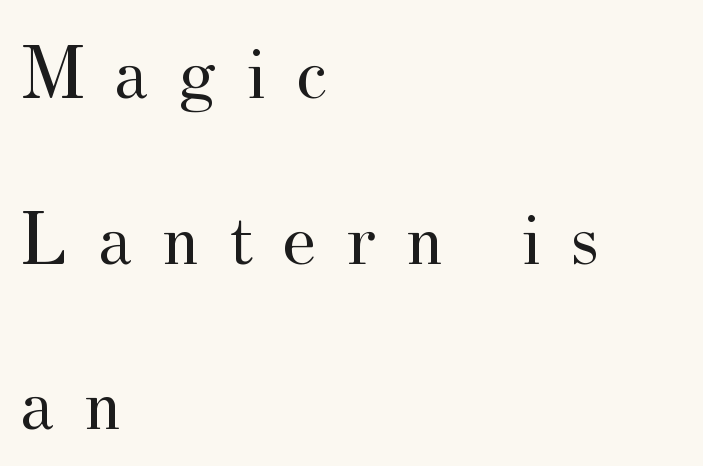
This is roman type, the default non-slanted kind. Line beginnings align vertically; line endings do not. The letters look calm and open, with moderate or lighter stems. Words float on clear page, feet unadorned. The face used here is rendered with a markedly widened letterfit. Think of a printed novel: that variable character pitch is what you see here.
